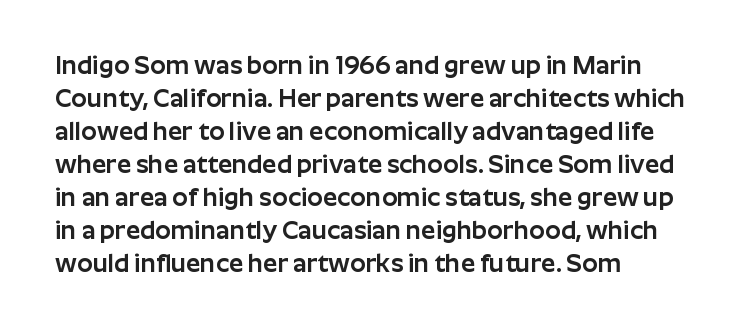
The image shows 25 px text type, upright; set left-aligned, normal line spacing (1.32x), normal letter spacing, not underlined.
